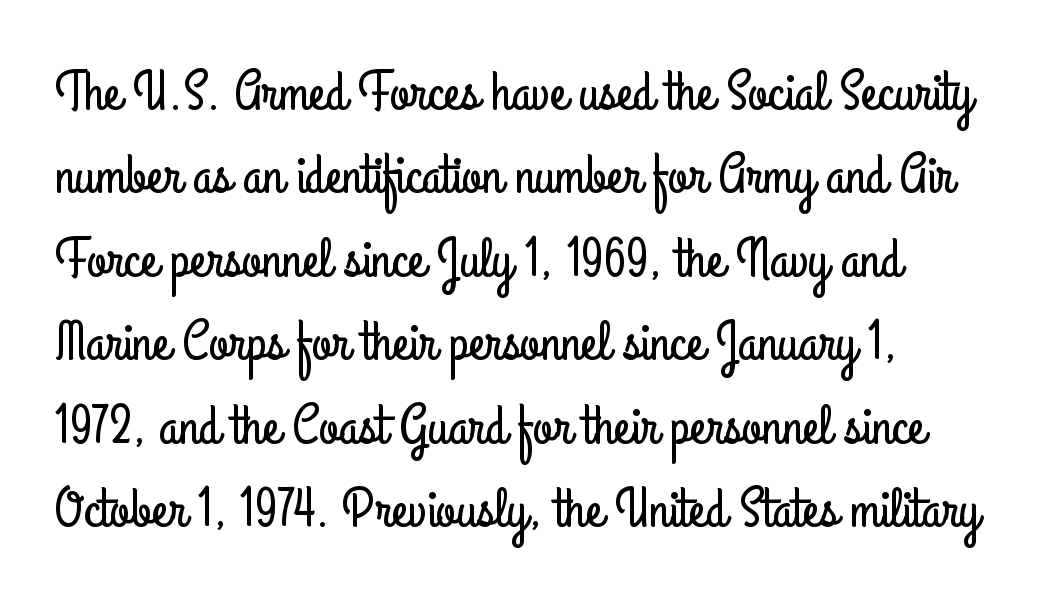
{"serif": "no", "width": "condensed", "stroke_contrast": "low", "x_height": "small", "monospaced": "no", "underline": "no", "line_spacing": "normal", "line_spacing_ratio": 1.49, "letter_spacing": "normal", "letter_spacing_em": 0.0, "glyph_px": 56}
